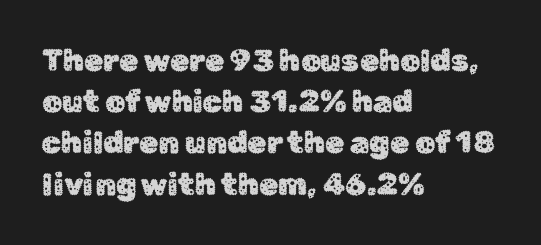
{"serif": "no", "italic": "no", "width": "normal", "stroke_contrast": "low", "x_height": "medium", "monospaced": "no", "underline": "no", "align": "left", "line_spacing": "normal", "line_spacing_ratio": 1.33, "letter_spacing": "normal", "letter_spacing_em": 0.0, "glyph_px": 31}
